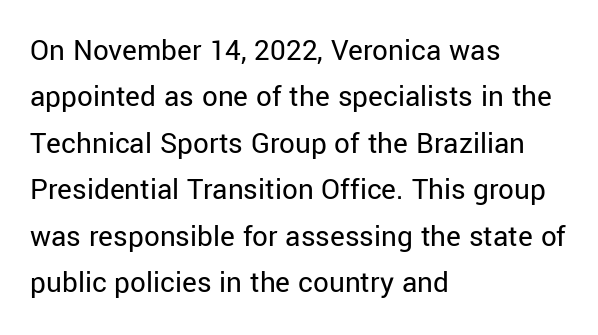
{"serif": "no", "italic": "no", "bold": "no", "weight": "regular", "width": "normal", "stroke_contrast": "low", "x_height": "medium", "monospaced": "no", "underline": "no", "align": "left", "line_spacing": "normal", "line_spacing_ratio": 1.5, "letter_spacing": "normal", "letter_spacing_em": 0.0, "glyph_px": 31}
